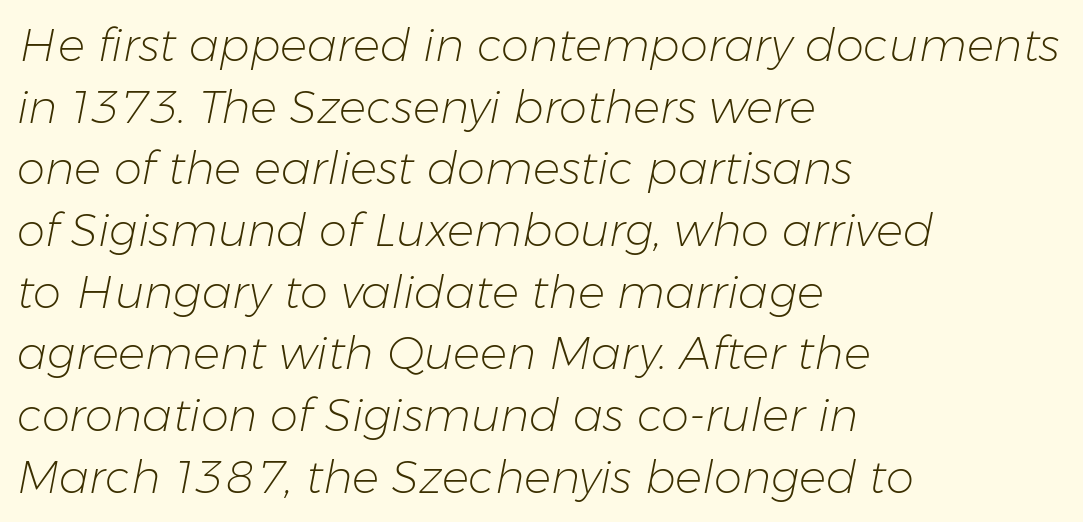
{"italic": "yes", "lean": "right", "slant_degrees": 11, "bold": "no", "weight": "light", "width": "normal", "stroke_contrast": "low", "x_height": "medium", "monospaced": "no", "underline": "no", "align": "left", "line_spacing": "normal", "line_spacing_ratio": 1.37, "letter_spacing": "normal", "letter_spacing_em": 0.0, "glyph_px": 45}
